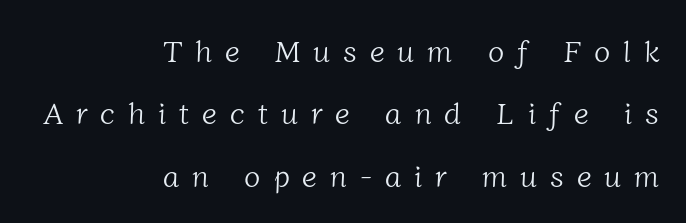
Q: Is the text bold? A: No.
Q: Is the typeface a serif or a sans-serif typeface? A: Serif.
Q: Is the text underlined? A: No.
Q: How is the paragraph aligned? A: Right-aligned.
Q: Is the spacing between letters normal or unusually wide? A: Unusually wide.
Q: Is the spacing between lines tight, normal or loose? A: Loose.
Q: Width (condensed, normal, or wide)? A: Normal.
Q: Stroke contrast? A: Low.
Q: x-height? A: Medium.
Q: Monospaced? A: No.
